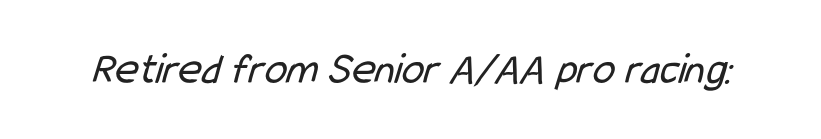
Q: Is the text bold? A: No.
Q: Is the typeface a serif or a sans-serif typeface? A: Sans-serif.
Q: Is the text underlined? A: No.
Q: Is the spacing between letters normal or unusually wide? A: Normal.
Q: Width (condensed, normal, or wide)? A: Condensed.
Q: Stroke contrast? A: Low.
Q: x-height? A: Medium.
Q: Monospaced? A: No.
